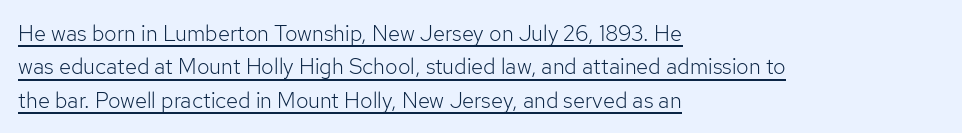
The image shows 22 px text type, upright; set left-aligned, normal line spacing (1.52x), normal letter spacing, underlined.
